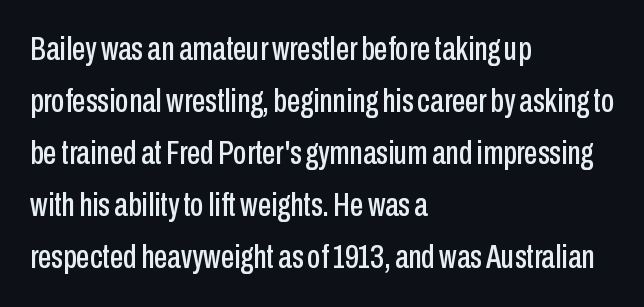
This is roman type, the default non-slanted kind. This sample has the flowing, uneven cadence of proportional lettering. The passage is arranged the way most books set body copy — flush left. Rows of type keep a routine distance in the vertical direction. In terms of letterform style, serifs are entirely absent.
